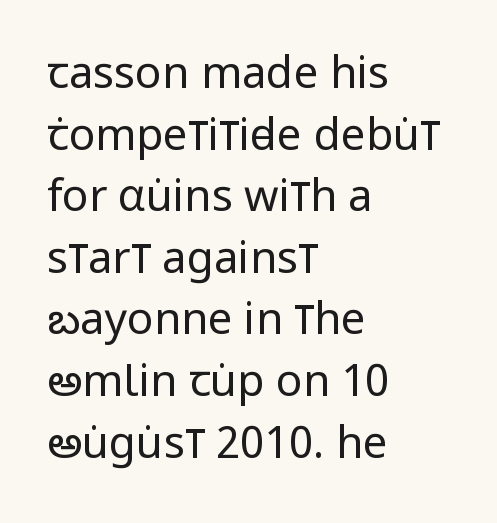
The letters look calm and open, with moderate or lighter stems. Is this a fixed-width face? No — the glyphs have proportional, varying widths. The glyphs are unaccompanied by any horizontal stroke below them. Interline gaps are of average width in this sample.
